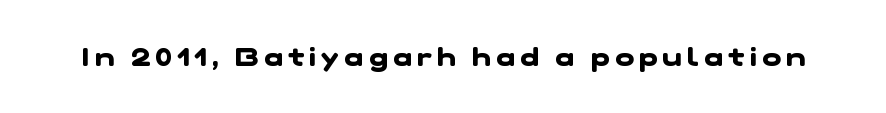
The image shows 25 px bold type; set unusually wide letter spacing (+0.21 em), not underlined.
